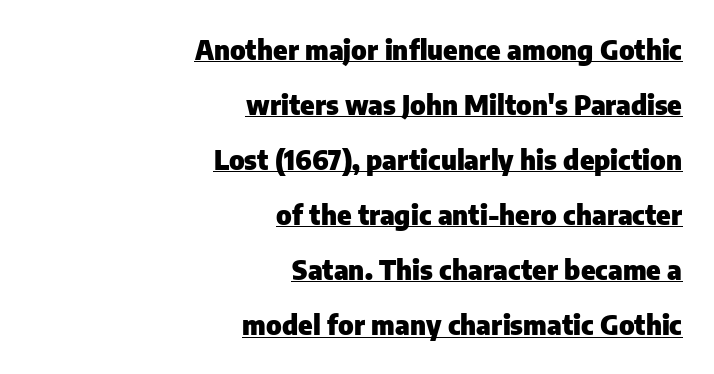
Q: Is the text bold? A: Yes.
Q: Is the text italic (slanted)? A: No, it is upright.
Q: Is the text underlined? A: Yes.
Q: How is the paragraph aligned? A: Right-aligned.
Q: Is the spacing between letters normal or unusually wide? A: Normal.
Q: Is the spacing between lines tight, normal or loose? A: Loose.
